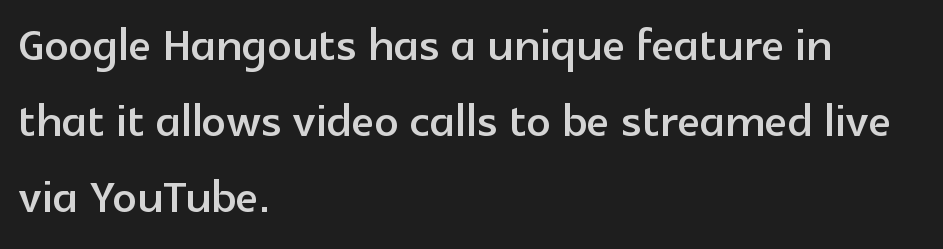
Q: Is the text italic (slanted)? A: No, it is upright.
Q: Is the typeface a serif or a sans-serif typeface? A: Sans-serif.
Q: Is the text underlined? A: No.
Q: How is the paragraph aligned? A: Left-aligned.
Q: Is the spacing between letters normal or unusually wide? A: Normal.
Q: Is the spacing between lines tight, normal or loose? A: Normal.
Q: Width (condensed, normal, or wide)? A: Normal.
Q: x-height? A: Medium.
Q: Monospaced? A: No.
